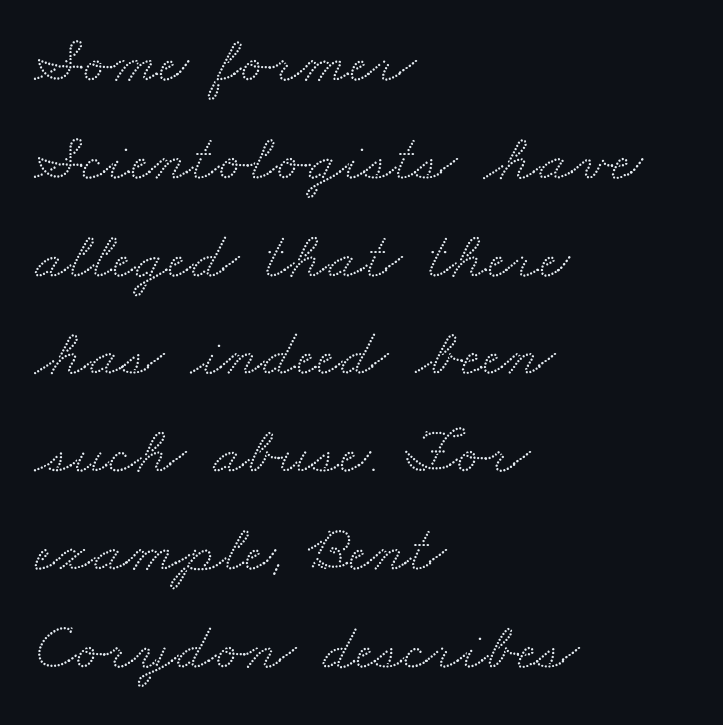
Do the characters align in a grid? No, the font is proportional. Lines of text with bare space underneath. The designer left line spacing at the default. The text block is weighted toward the left margin, trailing off unevenly rightward. The face used here is seriffed, in the tradition of book romans. How are the letters spaced? Ordinarily, with no added tracking.
